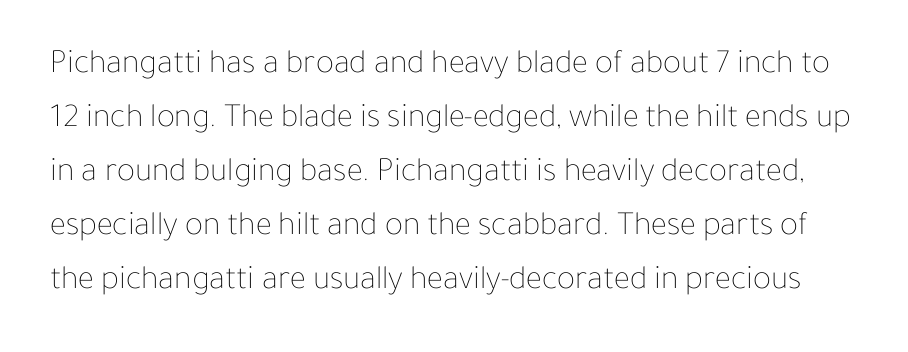
Anything drawn beneath the words? Only blank space. The line texture is even and compact thanks to regular tracking. The letters advance in unequal steps, a hallmark of proportional type. The font's upright variant was chosen for this text. This sample keeps an unexceptional amount of space between lines.
